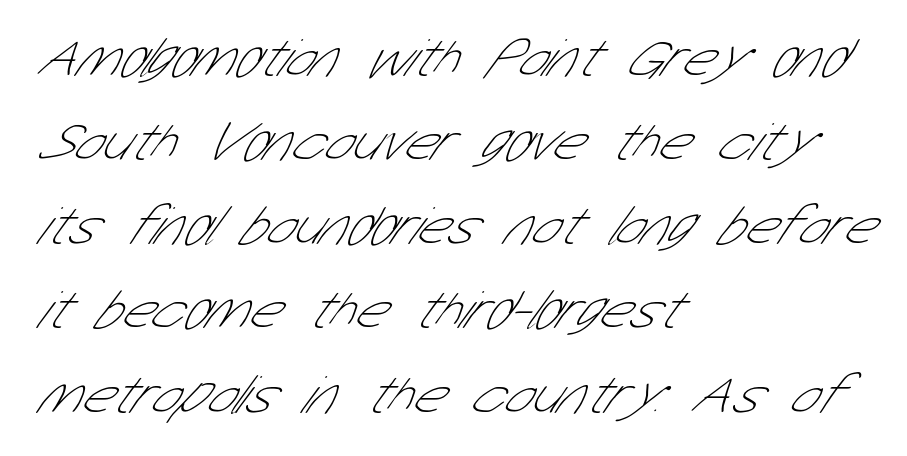
Q: Is the text bold? A: No.
Q: Is the typeface a serif or a sans-serif typeface? A: Sans-serif.
Q: Is the text underlined? A: No.
Q: How is the paragraph aligned? A: Left-aligned.
Q: Is the spacing between letters normal or unusually wide? A: Normal.
Q: Is the spacing between lines tight, normal or loose? A: Normal.
Q: Width (condensed, normal, or wide)? A: Condensed.
Q: Stroke contrast? A: Low.
Q: x-height? A: Medium.
Q: Monospaced? A: No.
